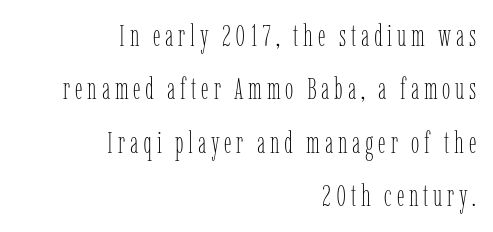
The image shows 30 px thin, condensed type, upright; set right-aligned, line spacing 1.78x, not underlined; low stroke contrast and a medium x-height.
